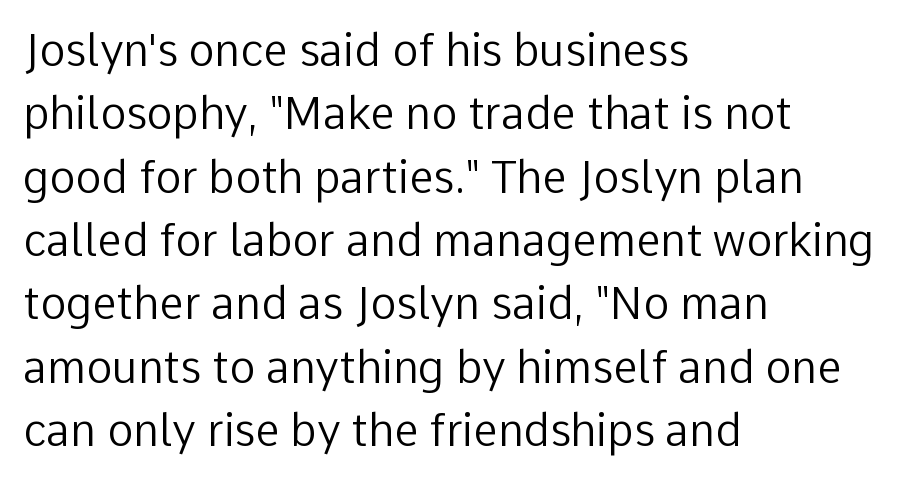
{"serif": "no", "italic": "no", "bold": "no", "weight": "regular", "width": "normal", "stroke_contrast": "low", "x_height": "medium", "monospaced": "no", "underline": "no", "align": "left", "line_spacing": "normal", "line_spacing_ratio": 1.44, "letter_spacing": "normal", "letter_spacing_em": 0.0, "glyph_px": 44}
